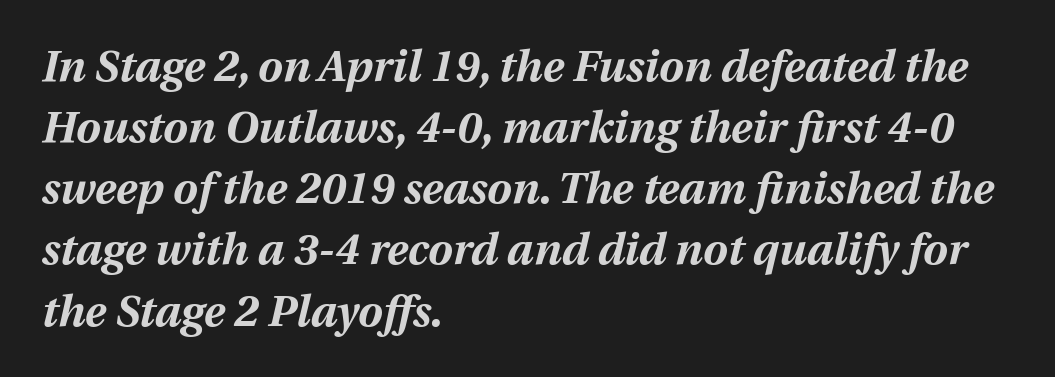
{"italic": "yes", "lean": "right", "slant_degrees": 12, "bold": "yes", "weight": "bold", "width": "normal", "stroke_contrast": "medium", "x_height": "medium", "monospaced": "no", "underline": "no", "align": "left", "line_spacing": "normal", "line_spacing_ratio": 1.39, "letter_spacing": "normal", "letter_spacing_em": 0.0, "glyph_px": 44}
